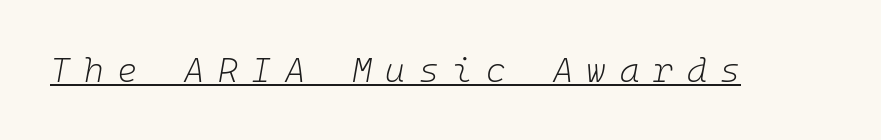
The image shows 34 px light type, italic (leaning right); set unusually wide letter spacing (+0.4 em), underlined; low stroke contrast and a medium x-height.
